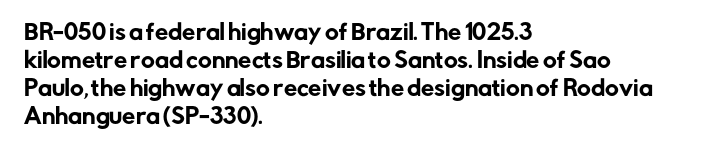
Teacher's note: observe the even left margin — that is flush-left alignment. No italicization has been applied; the sample stays upright. Clear beneath every line of the passage. Honestly, the letter spacing is just normal — you wouldn't notice it. A typesetter would call this leading conventional body-copy spacing.
